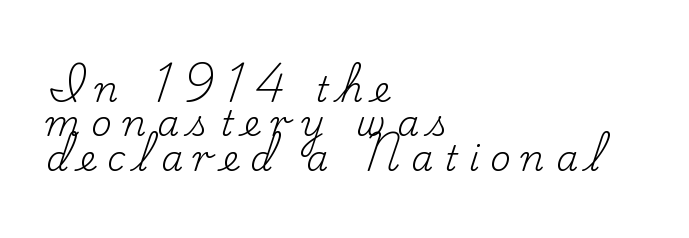
{"serif": "yes", "bold": "no", "weight": "regular", "width": "normal", "stroke_contrast": "low", "x_height": "small", "monospaced": "no", "underline": "no", "align": "left", "line_spacing": "tight", "line_spacing_ratio": 0.98, "letter_spacing": "wide", "letter_spacing_em": 0.31, "glyph_px": 35}
